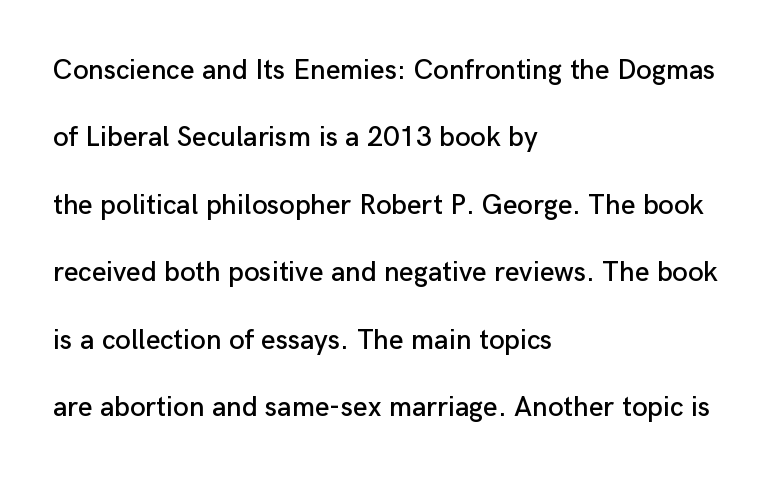
{"serif": "no", "italic": "no", "width": "normal", "stroke_contrast": "low", "x_height": "medium", "monospaced": "no", "underline": "no", "align": "left", "line_spacing": "loose", "line_spacing_ratio": 2.41, "letter_spacing": "normal", "letter_spacing_em": 0.0, "glyph_px": 28}
